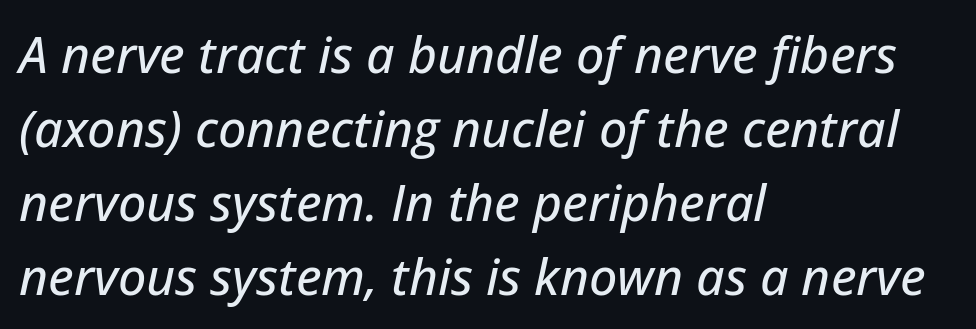
Q: Is the text italic (slanted)? A: Yes, it leans right by about 12 degrees.
Q: Is the text underlined? A: No.
Q: How is the paragraph aligned? A: Left-aligned.
Q: Is the spacing between letters normal or unusually wide? A: Normal.
Q: Is the spacing between lines tight, normal or loose? A: Normal.
Q: Width (condensed, normal, or wide)? A: Normal.
Q: Stroke contrast? A: Low.
Q: x-height? A: Medium.
Q: Monospaced? A: No.
